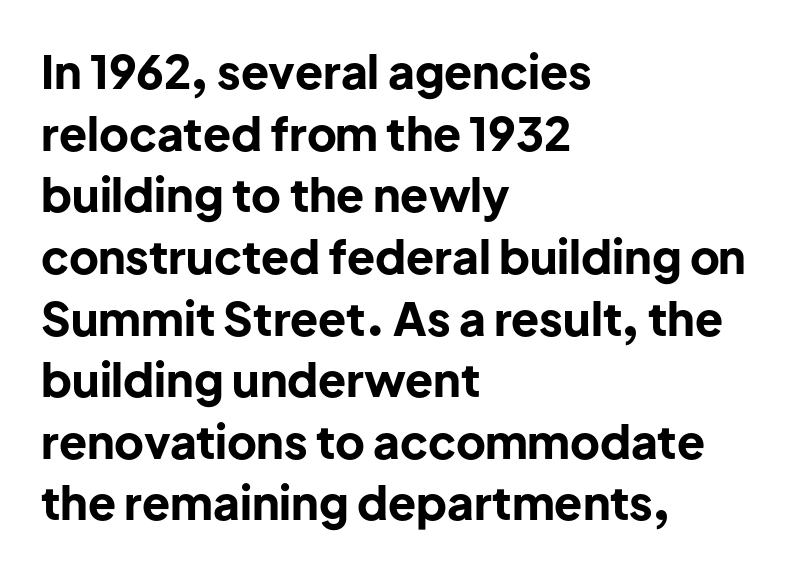
{"serif": "no", "italic": "no", "bold": "yes", "weight": "bold", "width": "normal", "stroke_contrast": "low", "x_height": "medium", "monospaced": "no", "underline": "no", "align": "left", "line_spacing": "normal", "line_spacing_ratio": 1.34, "letter_spacing": "normal", "letter_spacing_em": 0.0, "glyph_px": 46}
